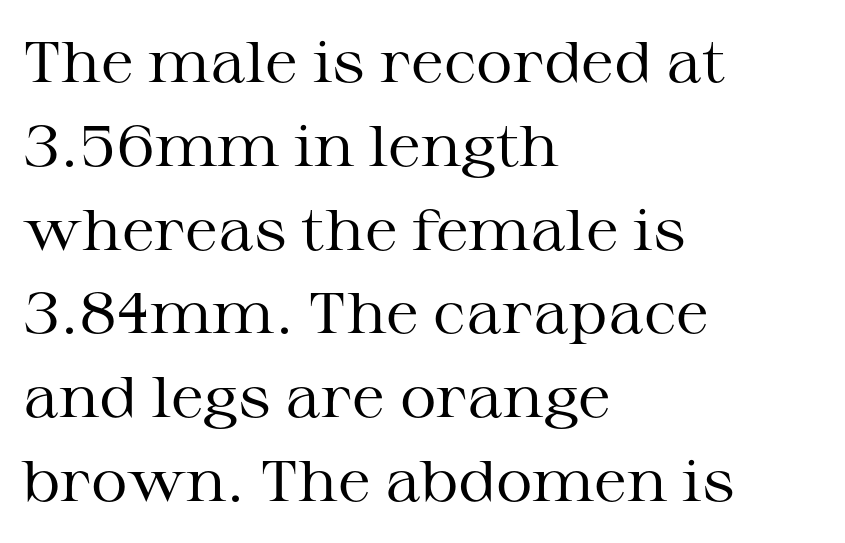
The image shows 57 px regular-weight, wide serif type, upright; set left-aligned, normal line spacing (1.47x), normal letter spacing, not underlined; medium stroke contrast and a medium x-height.
